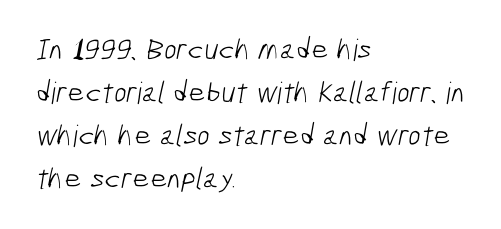
Q: Is the text bold? A: No.
Q: Is the typeface a serif or a sans-serif typeface? A: Sans-serif.
Q: Is the text underlined? A: No.
Q: How is the paragraph aligned? A: Left-aligned.
Q: Is the spacing between letters normal or unusually wide? A: Normal.
Q: Is the spacing between lines tight, normal or loose? A: Normal.
Q: Width (condensed, normal, or wide)? A: Condensed.
Q: Stroke contrast? A: Low.
Q: x-height? A: Medium.
Q: Monospaced? A: No.
